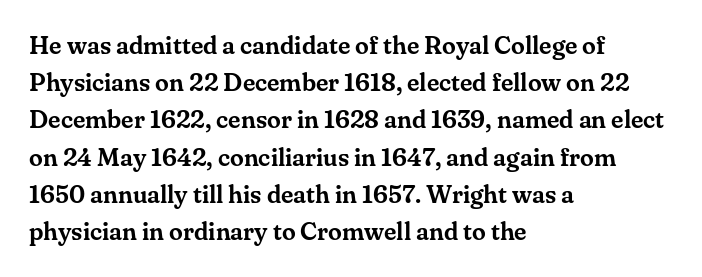
Designer's note — italics off, roman on. Compared with typical paragraphs, the rows here are spaced about the same. No word sits above an underline. Left-aligned paragraph, ragged on the right. This sample uses plain, unmodified letter spacing.
